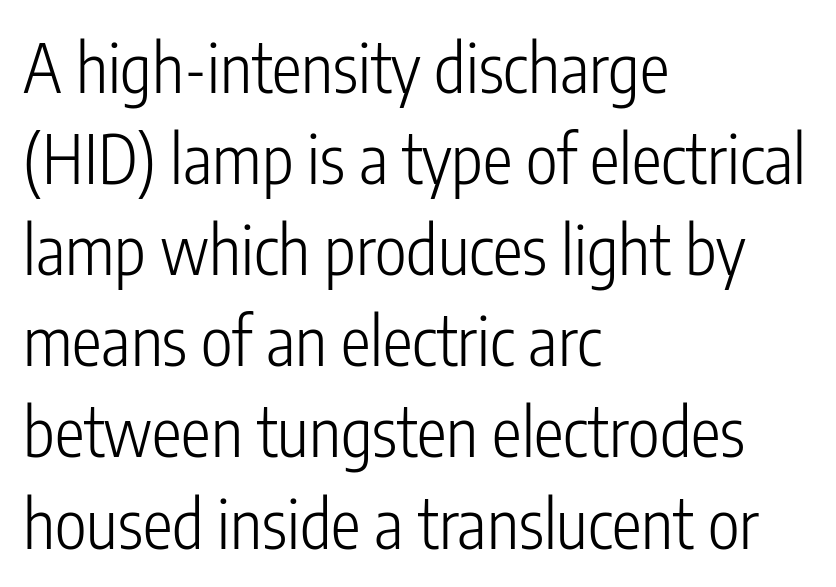
Q: Is the text bold? A: No.
Q: Is the text italic (slanted)? A: No, it is upright.
Q: Is the typeface a serif or a sans-serif typeface? A: Sans-serif.
Q: Is the text underlined? A: No.
Q: How is the paragraph aligned? A: Left-aligned.
Q: Is the spacing between letters normal or unusually wide? A: Normal.
Q: Is the spacing between lines tight, normal or loose? A: Normal.
Q: Width (condensed, normal, or wide)? A: Condensed.
Q: Stroke contrast? A: Low.
Q: x-height? A: Medium.
Q: Monospaced? A: No.
